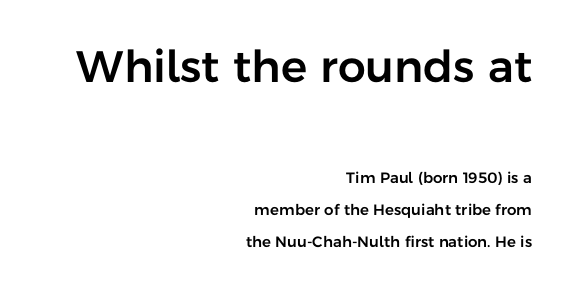
The image shows 44 px sans-serif type, upright; set right-aligned, loose line spacing (2.13x), normal letter spacing, not underlined; the first (top) block is 2.93x larger; low stroke contrast and a medium x-height.
